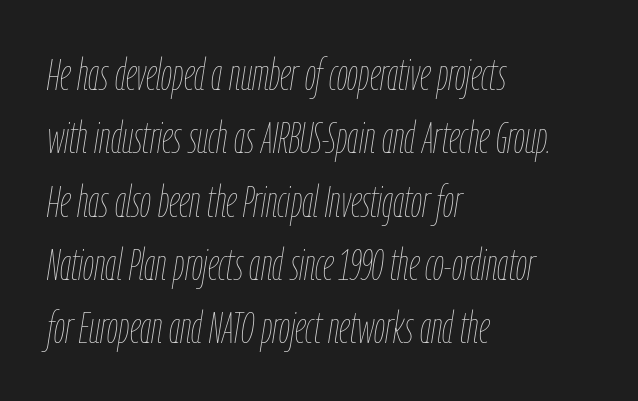
The image shows 44 px thin, condensed type, italic (leaning right); set left-aligned, normal line spacing (1.44x), normal letter spacing, not underlined; low stroke contrast and a medium x-height.
